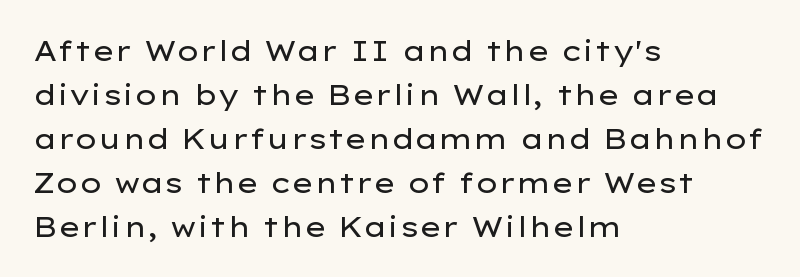
Q: Is the text bold? A: No.
Q: Is the text italic (slanted)? A: No, it is upright.
Q: Is the typeface a serif or a sans-serif typeface? A: Sans-serif.
Q: Is the text underlined? A: No.
Q: How is the paragraph aligned? A: Left-aligned.
Q: Is the spacing between letters normal or unusually wide? A: Normal.
Q: Is the spacing between lines tight, normal or loose? A: Normal.
Q: Width (condensed, normal, or wide)? A: Wide.
Q: Stroke contrast? A: Low.
Q: x-height? A: Medium.
Q: Monospaced? A: No.
